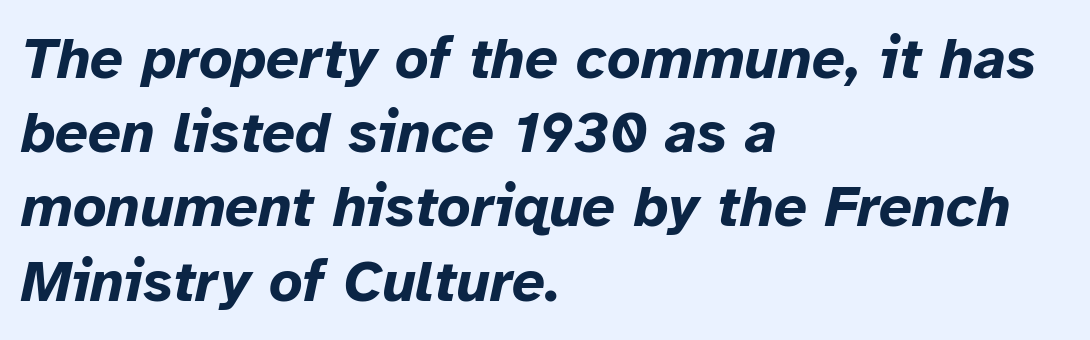
{"italic": "yes", "lean": "right", "slant_degrees": 12, "bold": "yes", "weight": "bold", "width": "normal", "stroke_contrast": "low", "x_height": "medium", "monospaced": "no", "underline": "no", "align": "left", "line_spacing": "normal", "line_spacing_ratio": 1.28, "letter_spacing": "normal", "letter_spacing_em": 0.0, "glyph_px": 58}
